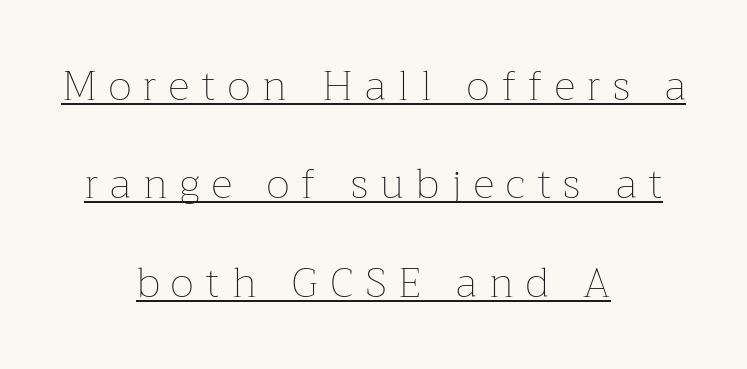
{"italic": "no", "bold": "no", "weight": "thin", "width": "normal", "stroke_contrast": "low", "x_height": "medium", "monospaced": "no", "underline": "yes", "align": "center", "line_spacing": "loose", "line_spacing_ratio": 2.4, "letter_spacing": "wide", "letter_spacing_em": 0.3, "glyph_px": 41}
